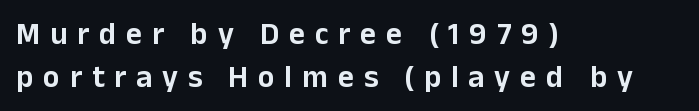
Italic: no, the glyphs are upright roman. The tracking jumps out immediately: characters are airy and widely separated. A typesetter would call this proportional, since set widths differ per character. To sum up the face: it is a sans, with no serifs. The zone under the glyphs is completely vacant.
